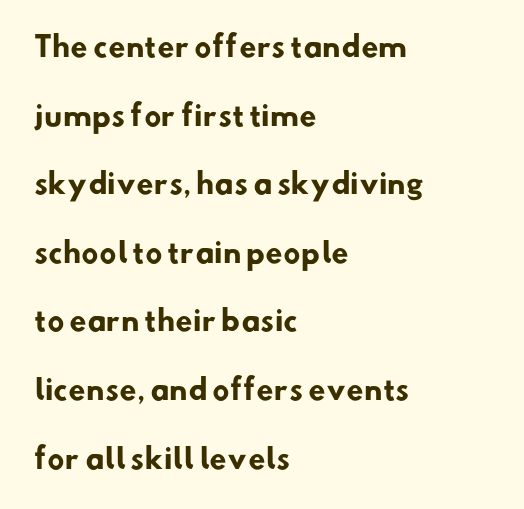
The image shows 28 px heavy sans-serif type; set left-aligned, loose line spacing (2.45x), normal letter spacing, not underlined; low stroke contrast and a small x-height.
